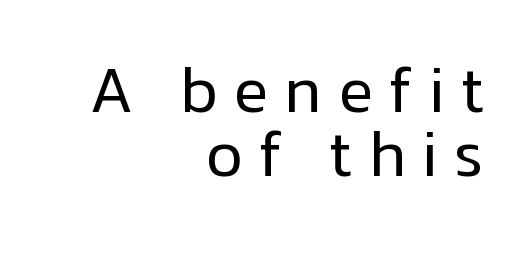
The image shows 64 px regular-weight sans-serif type, upright; set right-aligned, tight line spacing (1.0x), unusually wide letter spacing (+0.25 em), not underlined; low stroke contrast and a medium x-height.
